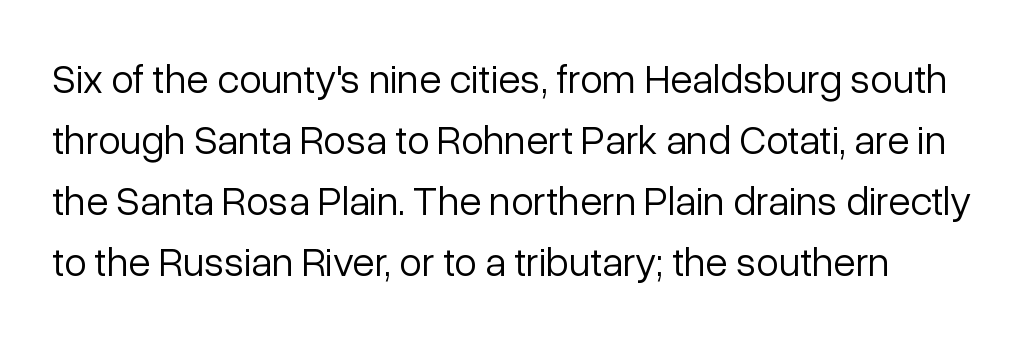
The image shows 41 px light sans-serif type, upright; set normal line spacing (1.49x), normal letter spacing, not underlined; low stroke contrast and a medium x-height.
